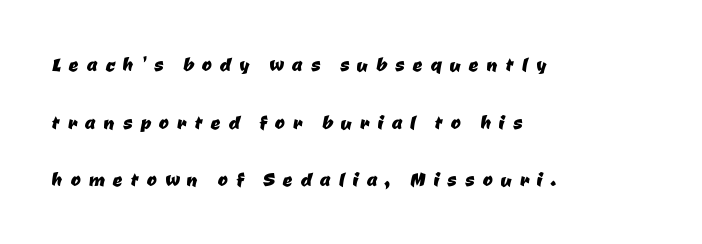
{"underline": "no", "align": "left", "line_spacing": "loose", "line_spacing_ratio": 2.4, "letter_spacing": "wide", "letter_spacing_em": 0.34, "glyph_px": 24}
